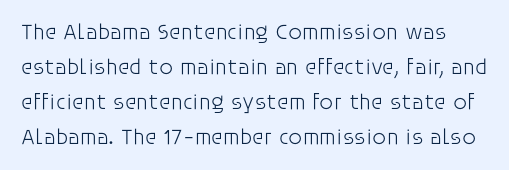
Q: Is the text bold? A: No.
Q: Is the text italic (slanted)? A: No, it is upright.
Q: Is the text underlined? A: No.
Q: Is the spacing between letters normal or unusually wide? A: Normal.
Q: Is the spacing between lines tight, normal or loose? A: Normal.
